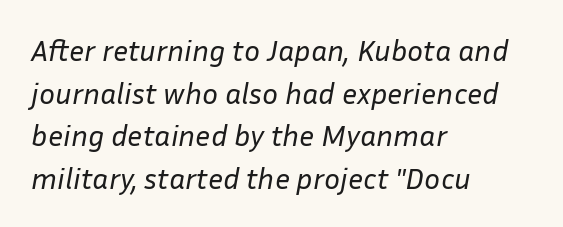
{"italic": "yes", "lean": "right", "slant_degrees": 10, "bold": "no", "weight": "regular", "width": "normal", "stroke_contrast": "low", "x_height": "medium", "monospaced": "no", "underline": "no", "align": "left", "line_spacing": "normal", "line_spacing_ratio": 1.42, "letter_spacing": "normal", "letter_spacing_em": 0.0, "glyph_px": 30}
